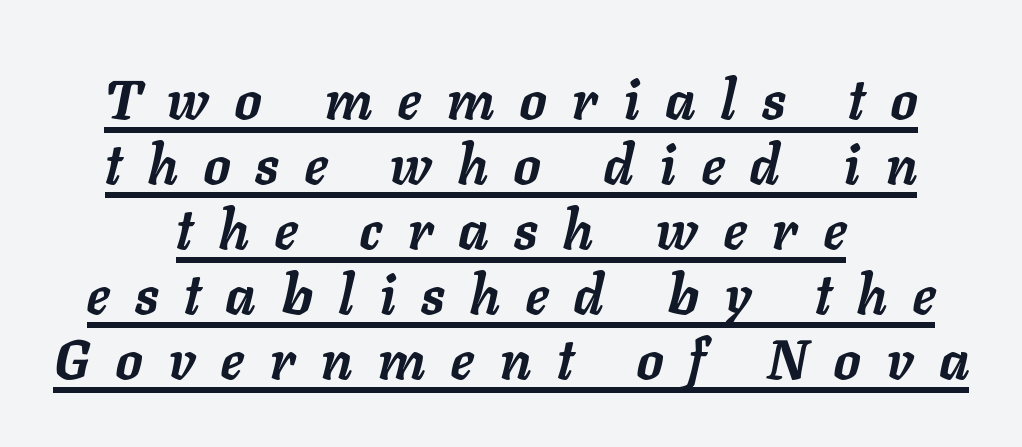
The image shows 55 px semibold type, italic (leaning right); set centered, line spacing 1.18x, unusually wide letter spacing (+0.48 em), underlined; low stroke contrast and a medium x-height.
